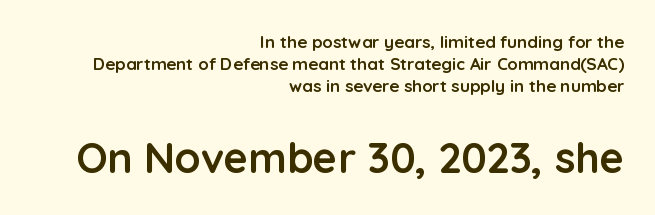
The image shows 42 px semibold sans-serif type, upright; set right-aligned, normal line spacing (1.3x), normal letter spacing, not underlined; the second (bottom) block is 2.47x larger; low stroke contrast and a medium x-height.
